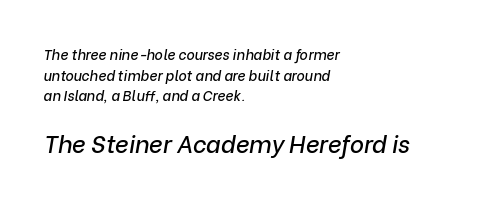
The image shows 24 px text type, italic (leaning right); set left-aligned, normal line spacing (1.48x), normal letter spacing, not underlined; the second (bottom) block is 1.71x larger.
